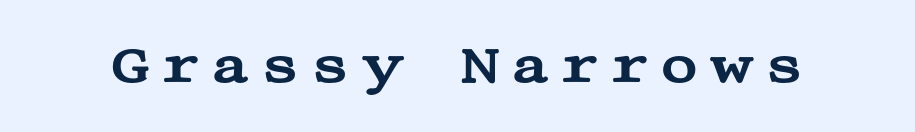
{"serif": "yes", "italic": "no", "width": "wide", "stroke_contrast": "medium", "x_height": "large", "underline": "no", "letter_spacing": "wide", "letter_spacing_em": 0.22, "glyph_px": 52}
